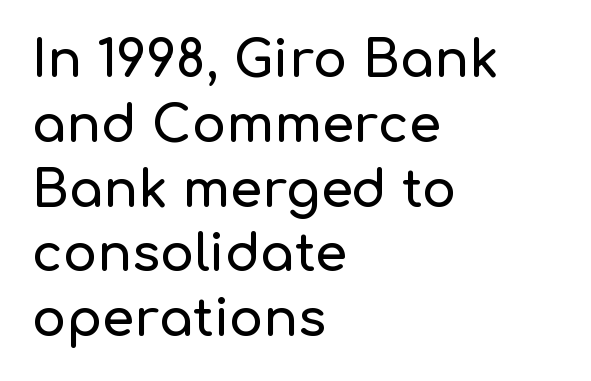
{"serif": "no", "italic": "no", "width": "normal", "stroke_contrast": "low", "x_height": "medium", "monospaced": "no", "underline": "no", "align": "left", "line_spacing": "normal", "line_spacing_ratio": 1.27, "letter_spacing": "normal", "letter_spacing_em": 0.0, "glyph_px": 51}
